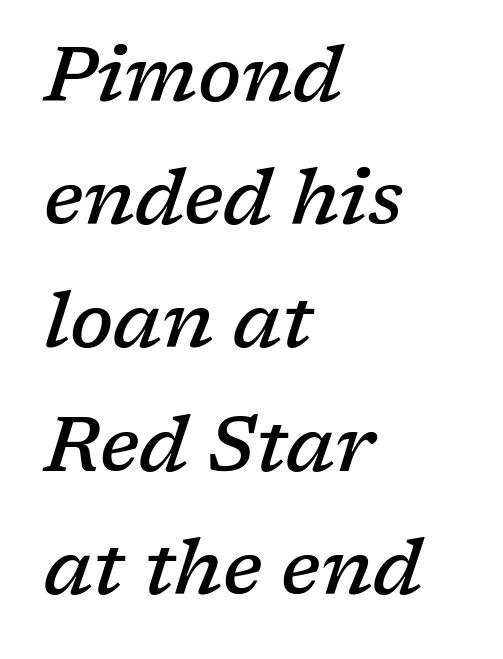
Q: Is the text bold? A: Semi-bold.
Q: Is the text italic (slanted)? A: Yes, it leans right by about 17 degrees.
Q: Is the typeface a serif or a sans-serif typeface? A: Serif.
Q: Is the text underlined? A: No.
Q: How is the paragraph aligned? A: Left-aligned.
Q: Is the spacing between letters normal or unusually wide? A: Normal.
Q: Is the spacing between lines tight, normal or loose? A: Normal.
Q: Width (condensed, normal, or wide)? A: Normal.
Q: Stroke contrast? A: Low.
Q: x-height? A: Medium.
Q: Monospaced? A: No.
